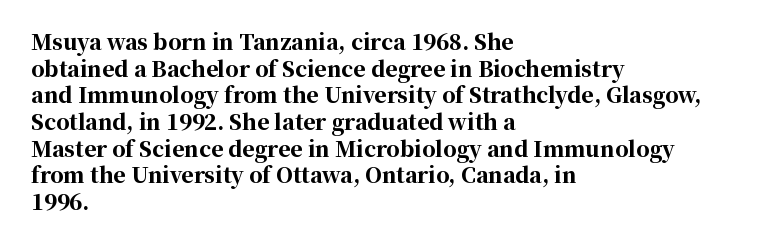
{"italic": "no", "bold": "yes", "underline": "no", "align": "left", "line_spacing": "normal", "line_spacing_ratio": 1.27, "letter_spacing": "normal", "letter_spacing_em": 0.0, "glyph_px": 21}
